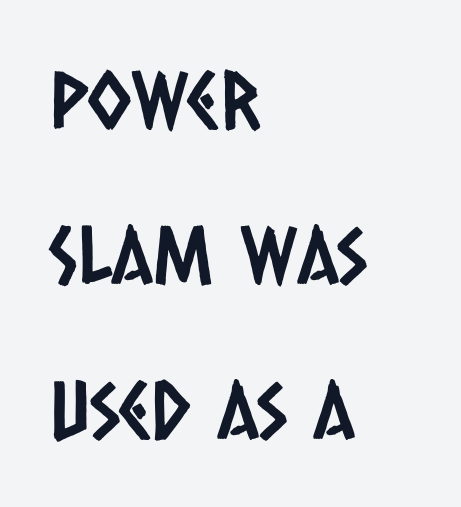
Q: Is the typeface a serif or a sans-serif typeface? A: Sans-serif.
Q: Is the text underlined? A: No.
Q: How is the paragraph aligned? A: Left-aligned.
Q: Is the spacing between letters normal or unusually wide? A: Normal.
Q: Is the spacing between lines tight, normal or loose? A: Loose.
Q: Width (condensed, normal, or wide)? A: Condensed.
Q: Stroke contrast? A: Low.
Q: x-height? A: Large.
Q: Monospaced? A: No.
